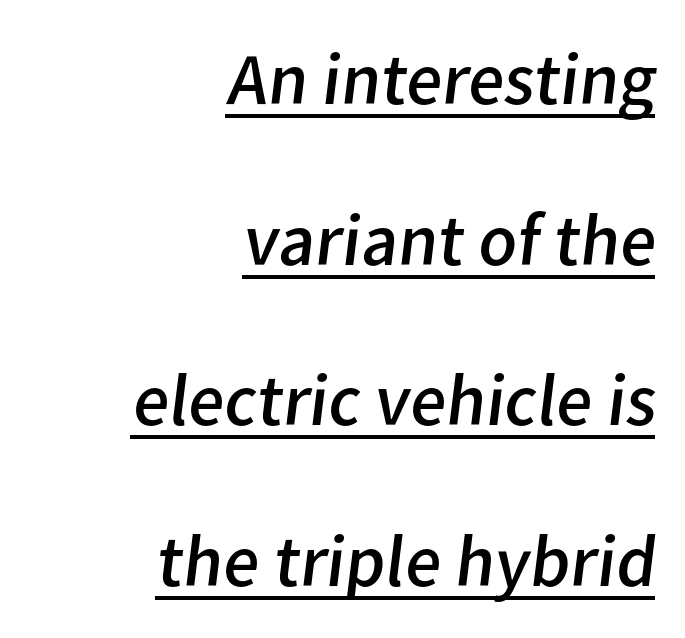
The passage shown stacks its lines with a broad gap. Weight: in the light-to-regular range. The face used here appears with an underline applied. Do the characters align in a grid? No, the font is proportional.
